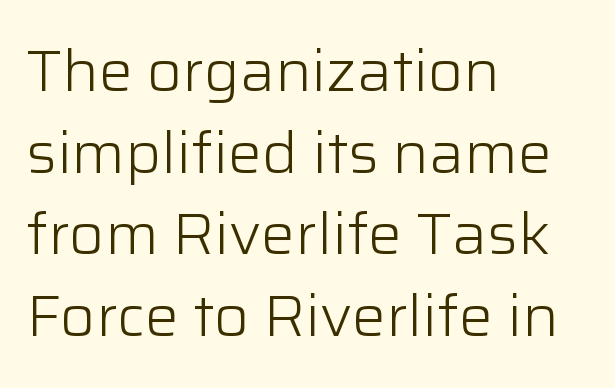
Q: Is the text bold? A: No.
Q: Is the text italic (slanted)? A: No, it is upright.
Q: Is the typeface a serif or a sans-serif typeface? A: Sans-serif.
Q: Is the text underlined? A: No.
Q: How is the paragraph aligned? A: Left-aligned.
Q: Is the spacing between letters normal or unusually wide? A: Normal.
Q: Is the spacing between lines tight, normal or loose? A: Normal.
Q: Width (condensed, normal, or wide)? A: Normal.
Q: Stroke contrast? A: Low.
Q: x-height? A: Medium.
Q: Monospaced? A: No.
